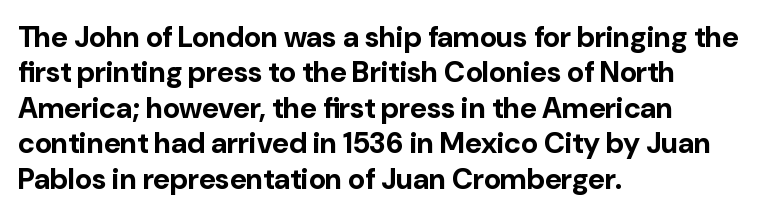
Q: Is the text bold? A: Yes.
Q: Is the text italic (slanted)? A: No, it is upright.
Q: Is the typeface a serif or a sans-serif typeface? A: Sans-serif.
Q: Is the text underlined? A: No.
Q: How is the paragraph aligned? A: Left-aligned.
Q: Is the spacing between letters normal or unusually wide? A: Normal.
Q: Width (condensed, normal, or wide)? A: Normal.
Q: Stroke contrast? A: Low.
Q: x-height? A: Medium.
Q: Monospaced? A: No.
